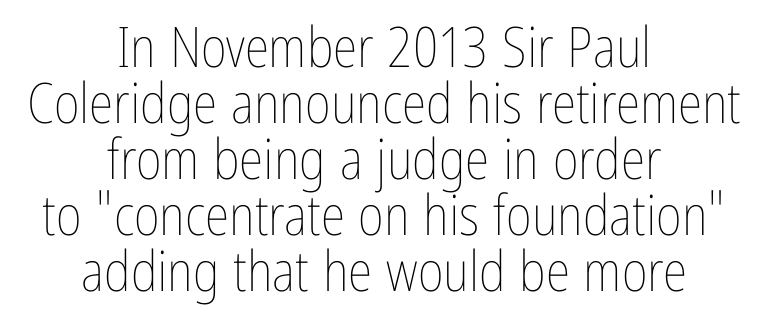
{"italic": "no", "bold": "no", "weight": "thin", "width": "condensed", "stroke_contrast": "low", "x_height": "medium", "monospaced": "no", "underline": "no", "align": "center", "line_spacing": "tight", "line_spacing_ratio": 1.0, "letter_spacing": "normal", "letter_spacing_em": 0.0, "glyph_px": 56}
